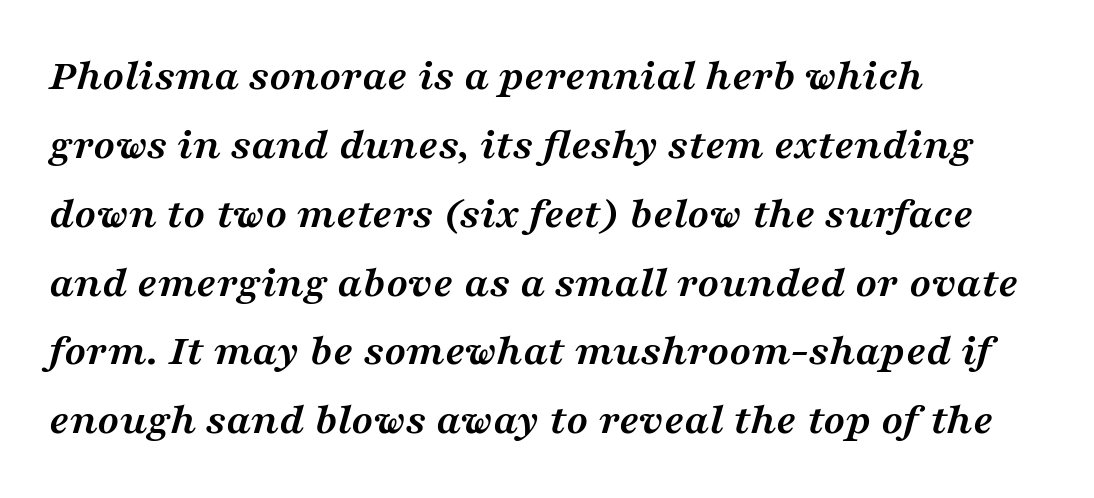
{"serif": "yes", "italic": "yes", "lean": "right", "slant_degrees": 16, "bold": "yes", "weight": "semibold", "width": "wide", "stroke_contrast": "medium", "x_height": "medium", "monospaced": "no", "underline": "no", "align": "left", "line_spacing": "normal", "line_spacing_ratio": 1.53, "letter_spacing": "normal", "letter_spacing_em": 0.0, "glyph_px": 45}
